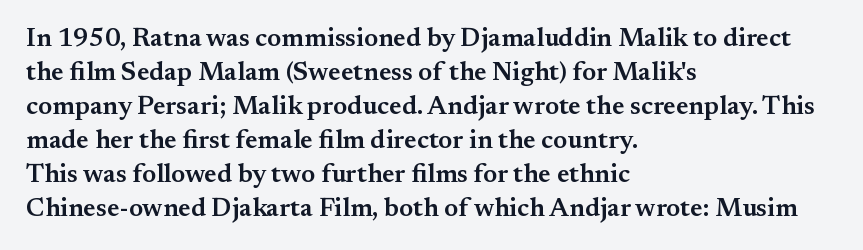
Each line starts at the same left margin while the right side varies. Short note: letters normally spaced. The passage shown is semibold, sitting just below true bold. Every stem runs plumb, perpendicular to the baseline.
